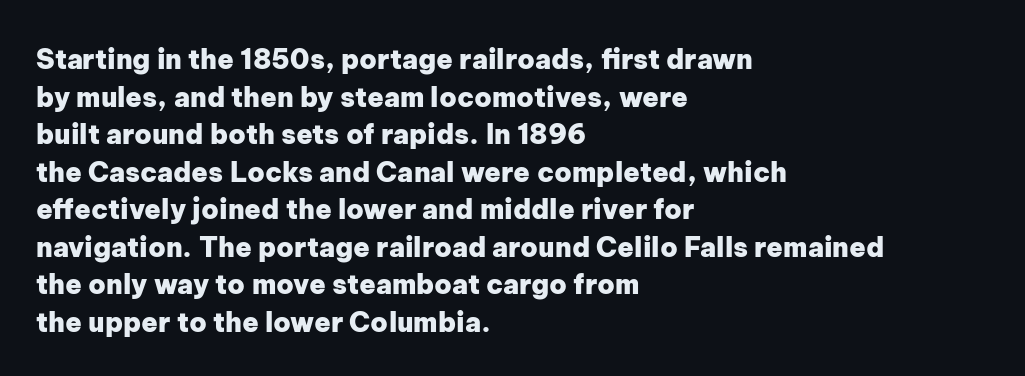
The image shows 27 px bold type, upright; set left-aligned, normal line spacing (1.39x), normal letter spacing, not underlined.
